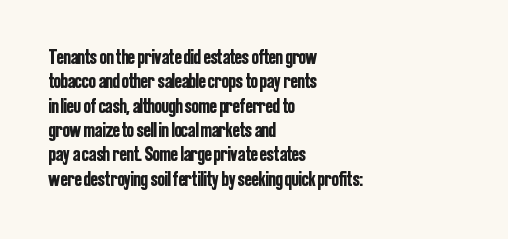
The image shows 21 px text type, upright; set left-aligned, line spacing 1.16x, normal letter spacing, not underlined.
